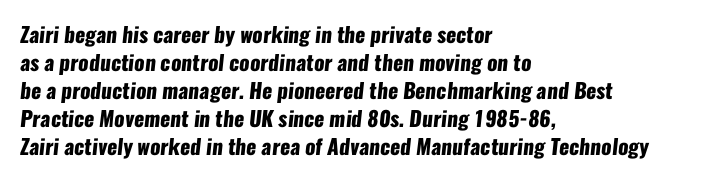
The image shows 21 px bold type; set left-aligned, normal line spacing (1.33x), normal letter spacing, not underlined.
